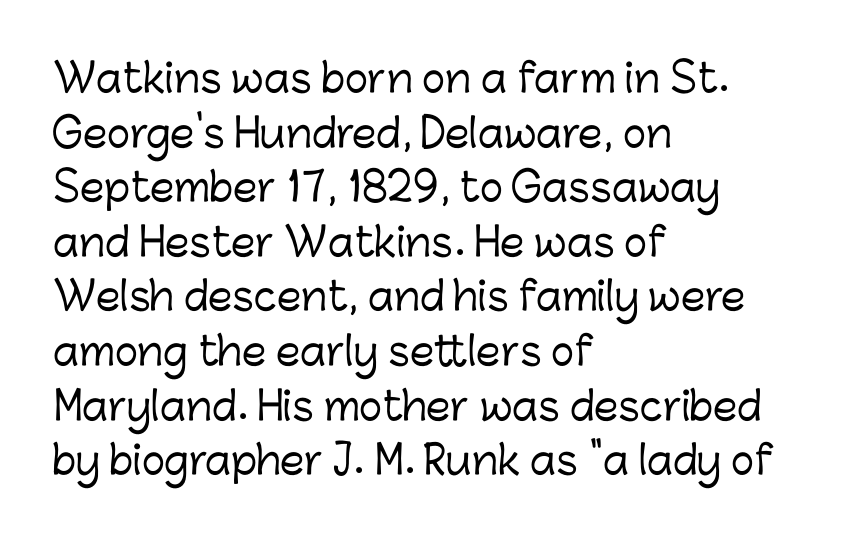
{"serif": "no", "italic": "no", "width": "normal", "stroke_contrast": "low", "x_height": "medium", "monospaced": "no", "underline": "no", "align": "left", "line_spacing": "normal", "line_spacing_ratio": 1.4, "letter_spacing": "normal", "letter_spacing_em": 0.0, "glyph_px": 39}
